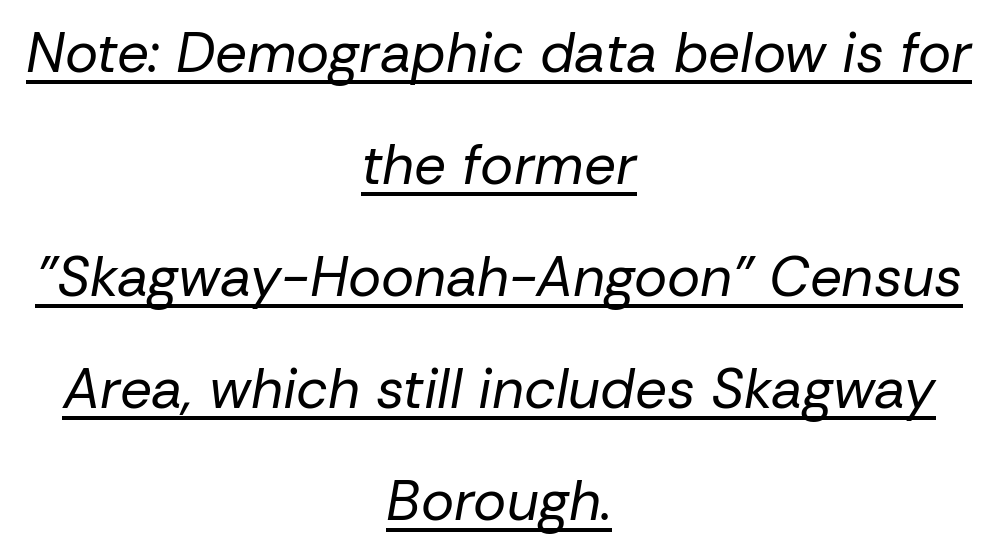
Q: Is the text bold? A: No.
Q: Is the text italic (slanted)? A: Yes, it leans right by about 10 degrees.
Q: Is the text underlined? A: Yes.
Q: How is the paragraph aligned? A: Centered.
Q: Is the spacing between letters normal or unusually wide? A: Normal.
Q: Is the spacing between lines tight, normal or loose? A: Loose.
Q: Width (condensed, normal, or wide)? A: Normal.
Q: Stroke contrast? A: Low.
Q: x-height? A: Medium.
Q: Monospaced? A: No.
